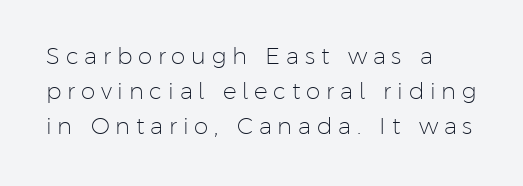
The image shows 23 px text type, upright; set left-aligned, normal line spacing (1.53x), unusually wide letter spacing (+0.25 em), not underlined.
